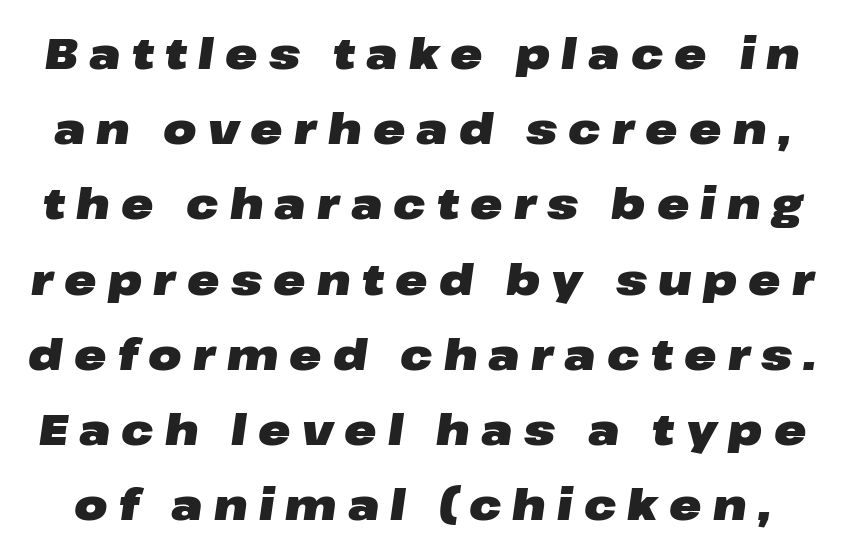
Q: Is the text bold? A: Yes.
Q: Is the text italic (slanted)? A: Yes, it leans right by about 8 degrees.
Q: Is the text underlined? A: No.
Q: Is the spacing between letters normal or unusually wide? A: Unusually wide.
Q: Width (condensed, normal, or wide)? A: Wide.
Q: Stroke contrast? A: Low.
Q: x-height? A: Medium.
Q: Monospaced? A: No.
